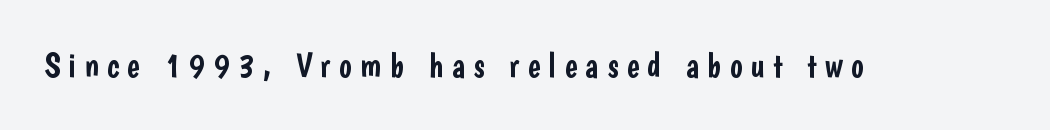
Q: Is the text italic (slanted)? A: No, it is upright.
Q: Is the typeface a serif or a sans-serif typeface? A: Sans-serif.
Q: Is the text underlined? A: No.
Q: Is the spacing between letters normal or unusually wide? A: Unusually wide.
Q: Width (condensed, normal, or wide)? A: Condensed.
Q: Stroke contrast? A: Low.
Q: x-height? A: Medium.
Q: Monospaced? A: No.
